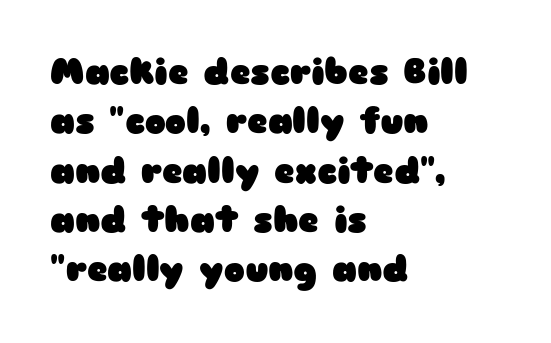
The image shows 35 px heavy, wide sans-serif type, upright; set left-aligned, normal line spacing (1.41x), normal letter spacing, not underlined; low stroke contrast and a medium x-height.
